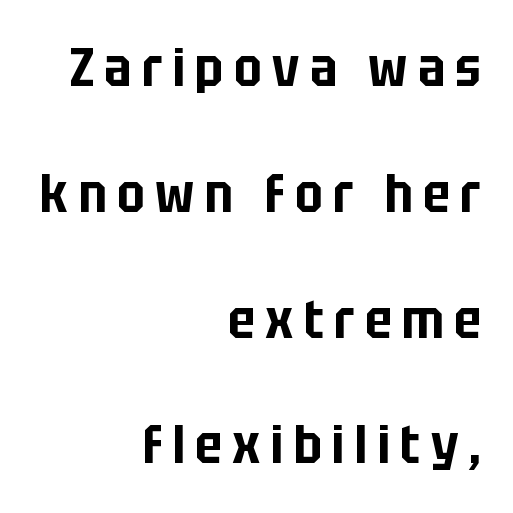
The rendering anchors every line to the right-hand side. Plain, unruled lines of type. You could not count columns in this text — the font is proportionally spaced. The letters carry no serifs — their stems end cleanly without finishing strokes. Quick note: not italic, upright. This sample trades compactness for vertical openness between lines.
